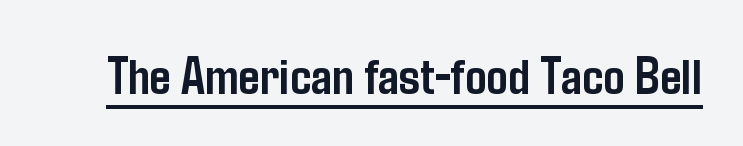
{"serif": "no", "italic": "no", "bold": "yes", "weight": "semibold", "width": "condensed", "stroke_contrast": "low", "x_height": "medium", "monospaced": "no", "underline": "yes", "letter_spacing": "normal", "letter_spacing_em": 0.0, "glyph_px": 53}
